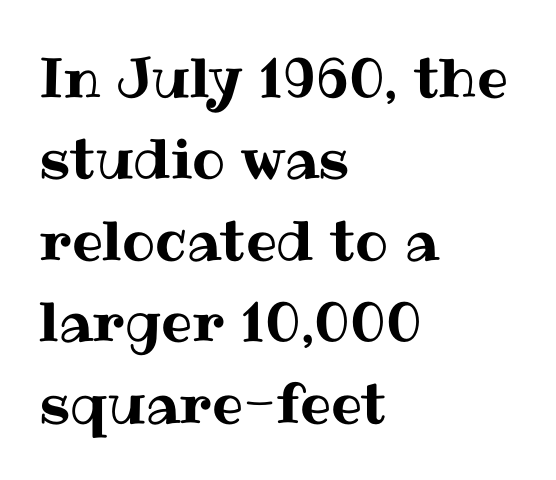
The image shows 55 px text type, upright; set left-aligned, normal line spacing (1.48x), normal letter spacing, not underlined; medium stroke contrast and a medium x-height.
